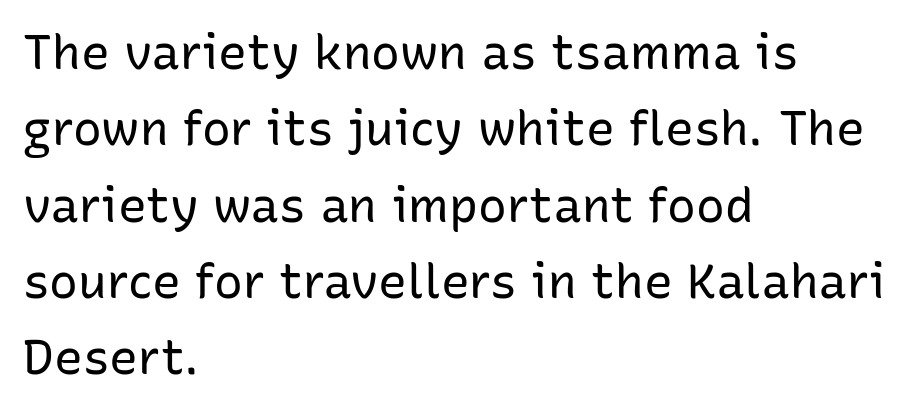
The image shows 48 px regular-weight sans-serif type, upright; set left-aligned, normal line spacing (1.59x), normal letter spacing, not underlined; low stroke contrast and a medium x-height.
